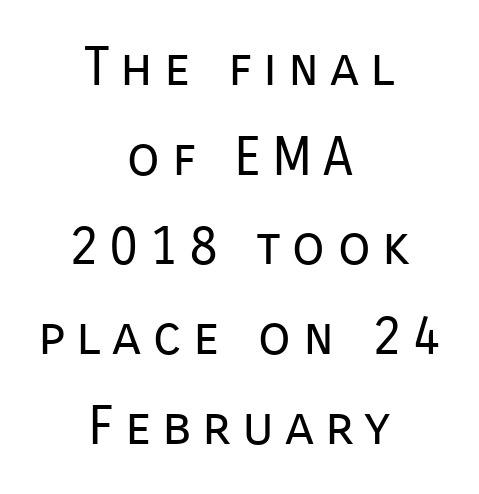
{"serif": "no", "italic": "no", "bold": "no", "weight": "regular", "width": "normal", "stroke_contrast": "low", "x_height": "medium", "monospaced": "no", "underline": "no", "align": "center", "line_spacing": "normal", "line_spacing_ratio": 1.66, "letter_spacing": "wide", "letter_spacing_em": 0.2, "glyph_px": 54}
